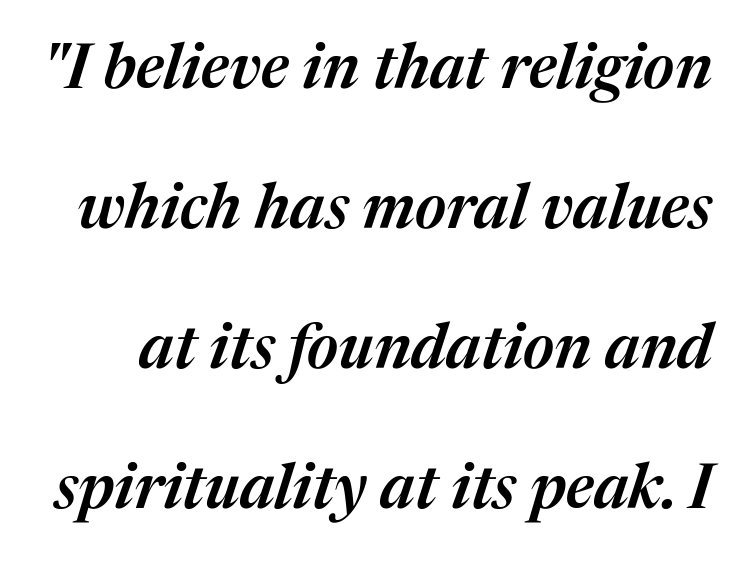
{"italic": "yes", "lean": "right", "slant_degrees": 17, "bold": "semi", "weight": "semibold", "width": "normal", "stroke_contrast": "medium", "x_height": "medium", "monospaced": "no", "underline": "no", "line_spacing": "loose", "line_spacing_ratio": 2.26, "letter_spacing": "normal", "letter_spacing_em": 0.0, "glyph_px": 62}
